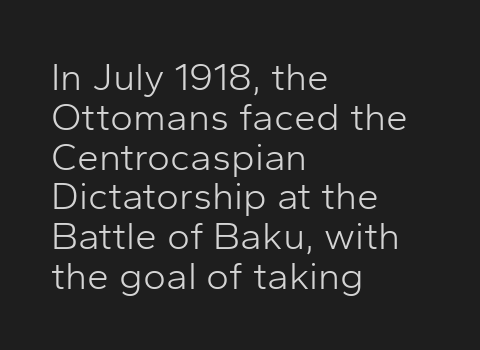
Q: Is the text bold? A: No.
Q: Is the text italic (slanted)? A: No, it is upright.
Q: Is the typeface a serif or a sans-serif typeface? A: Sans-serif.
Q: Is the text underlined? A: No.
Q: How is the paragraph aligned? A: Left-aligned.
Q: Is the spacing between letters normal or unusually wide? A: Normal.
Q: Is the spacing between lines tight, normal or loose? A: Tight.
Q: Width (condensed, normal, or wide)? A: Normal.
Q: Stroke contrast? A: Low.
Q: x-height? A: Medium.
Q: Monospaced? A: No.
